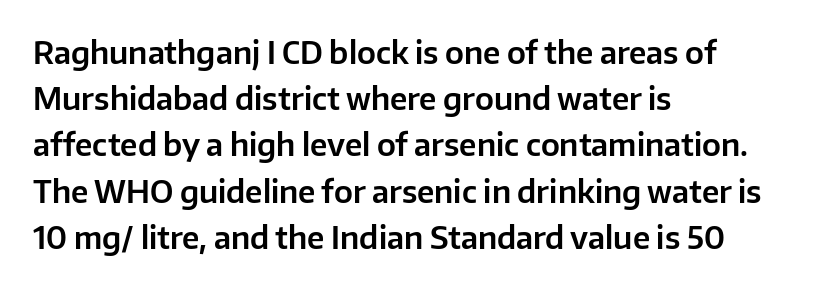
The designer left line spacing at the default. A sans-serif font was chosen for this passage. The lettering stays uniformly vertical, giving the passage a roman look. Type without underlining. Visually the block forms a straight wall on the left and a jagged coastline on the right.
